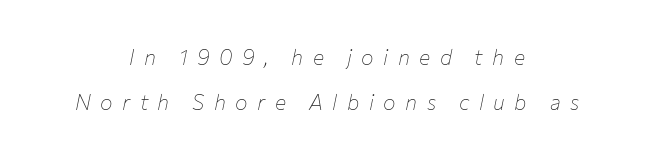
It's the slanting kind of type. Stems here are at most as thick as an everyday book face. In CSS terms this would be text-align: center. A clean baseline with only descenders dipping below it. Spacing between characters has been opened up far beyond the box default.
